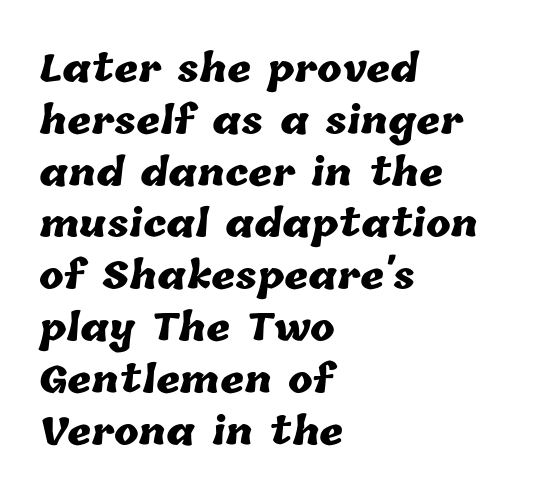
The image shows 37 px heavy type; set left-aligned, normal line spacing (1.4x), normal letter spacing, not underlined; low stroke contrast and a medium x-height.
